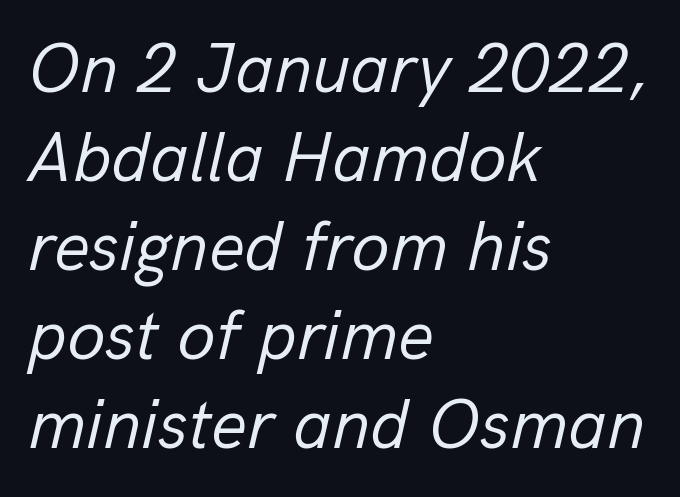
Italic? Definitely — the glyphs are oblique. In CSS terms this would be text-align: left. Do the characters align in a grid? No, the font is proportional. Is the stroke heavy? The answer is a plain regular-or-lighter.
